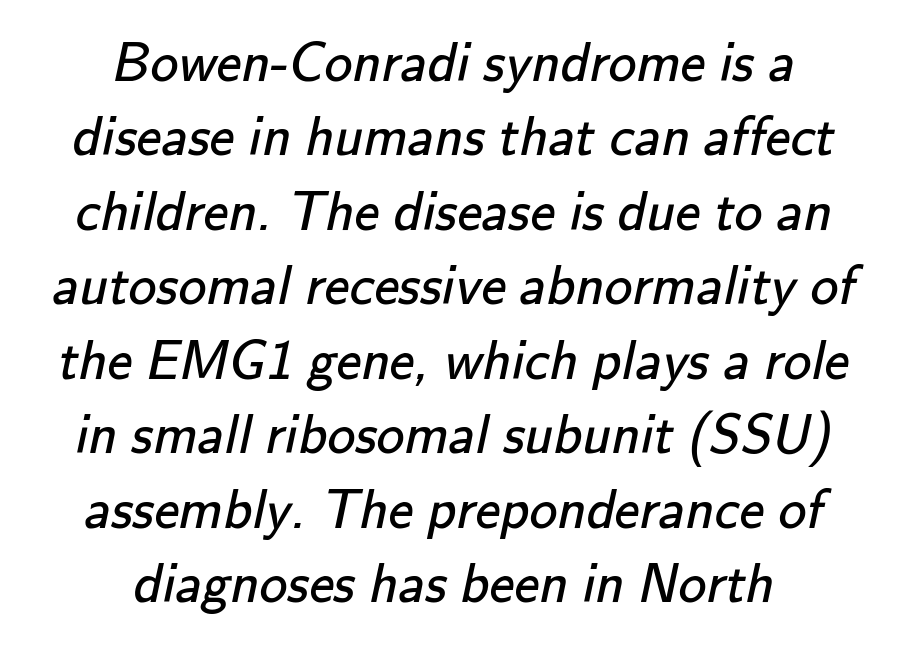
The face used here is proportionally spaced, like ordinary book or web type. Observe the ordinary spacing: letters are neighbours, not strangers. Examine the stroke ends and you'll find no serifs. Descender tails drop into unmarked territory. This block has exactly the height ordinary leading produces. Stroke mass is kept to a normal reading level or below.
